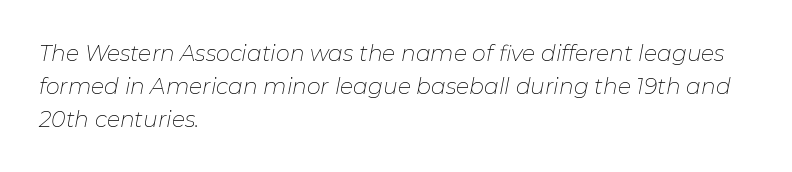
Evenly set lines give the paragraph a standard silhouette. Anything drawn beneath the words? Only blank space. A quiet, ordinary-to-light weight characterises the typeface. Slanted lettering throughout. No extra tracking has been applied to these lines. If you drew a ruler down the left edge, every line would touch it.
